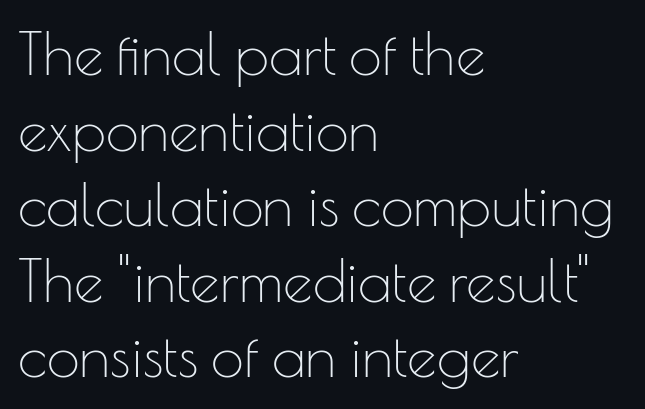
The image shows 59 px thin sans-serif type, upright; set left-aligned, normal line spacing (1.28x), normal letter spacing, not underlined; low stroke contrast and a small x-height.
